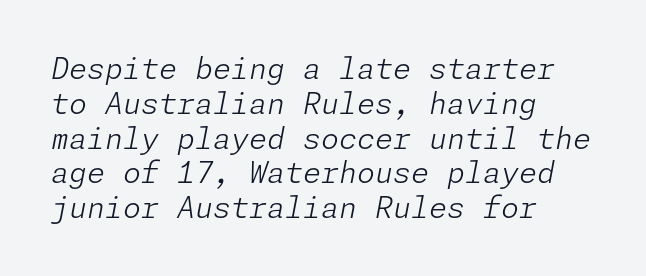
Quick note: italic. The rendering keeps characters at their native spacing. Does the copy run flush right? No — it runs flush left. On a weight scale, this lands at 450 or below. Anything drawn beneath the words? Only blank space.
